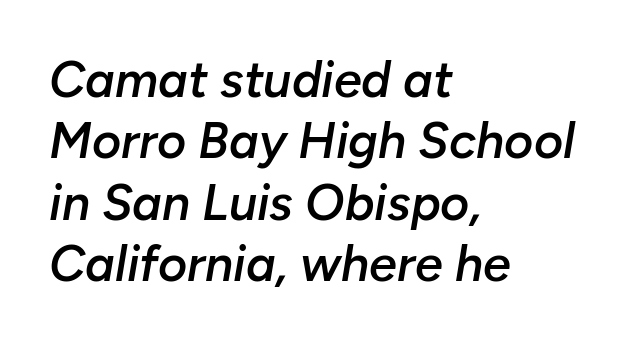
{"italic": "yes", "lean": "right", "slant_degrees": 10, "bold": "semi", "weight": "semibold", "width": "normal", "stroke_contrast": "low", "x_height": "medium", "monospaced": "no", "underline": "no", "align": "left", "line_spacing_ratio": 1.23, "letter_spacing": "normal", "letter_spacing_em": 0.0, "glyph_px": 50}
